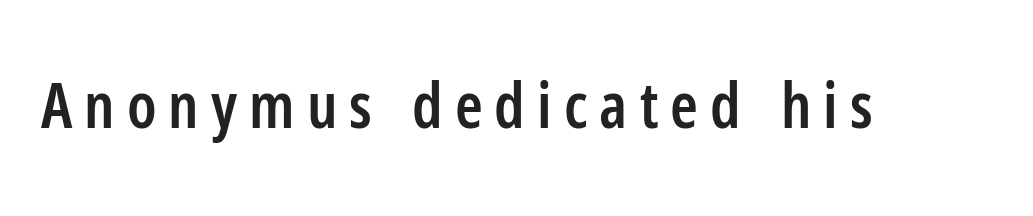
The image shows 63 px semibold, condensed sans-serif type, upright; set not underlined; low stroke contrast and a medium x-height.
